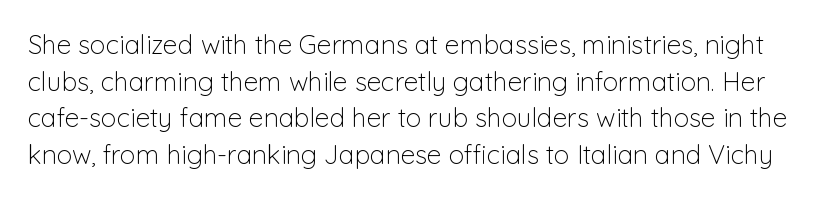
{"italic": "no", "bold": "no", "underline": "no", "line_spacing": "normal", "line_spacing_ratio": 1.41, "letter_spacing": "normal", "letter_spacing_em": 0.0, "glyph_px": 26}
